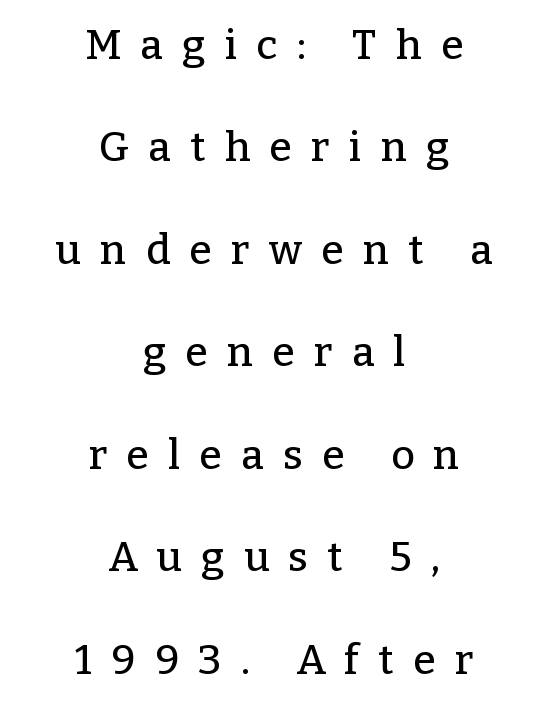
Q: Is the text italic (slanted)? A: No, it is upright.
Q: Is the typeface a serif or a sans-serif typeface? A: Serif.
Q: Is the text underlined? A: No.
Q: How is the paragraph aligned? A: Centered.
Q: Is the spacing between letters normal or unusually wide? A: Unusually wide.
Q: Is the spacing between lines tight, normal or loose? A: Loose.
Q: Width (condensed, normal, or wide)? A: Normal.
Q: Stroke contrast? A: Low.
Q: x-height? A: Medium.
Q: Monospaced? A: No.
